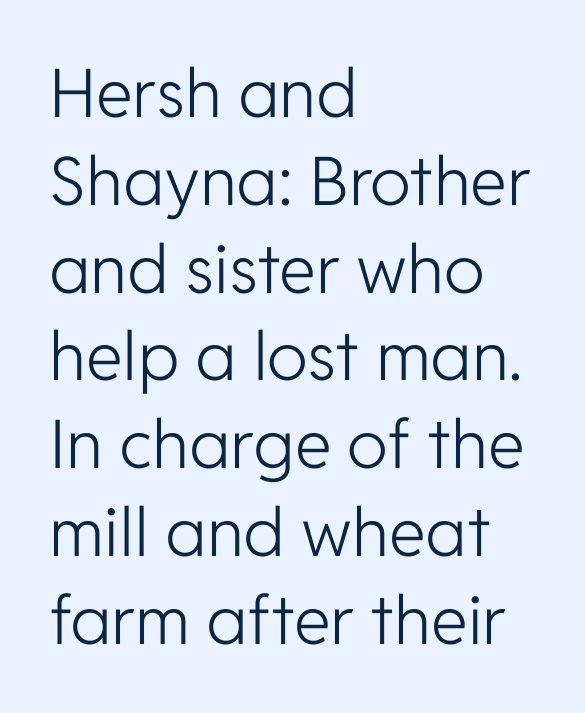
Plain, unruled lines of type. The rendering uses natural spacing where letterforms have individual widths. A typesetter would call this leading conventional body-copy spacing. One-word summary of the alignment: left. The cut favours lightness, reaching ordinary text weight at its darkest.
